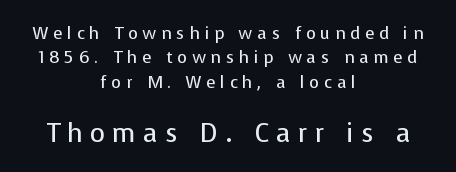
The image shows 26 px text type, upright; set centered, normal line spacing (1.43x), unusually wide letter spacing (+0.28 em), not underlined; the second (bottom) block is 1.53x larger.
